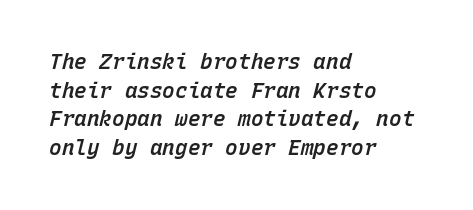
Q: Is the text bold? A: Semi-bold.
Q: Is the text italic (slanted)? A: Yes, it leans right by about 15 degrees.
Q: Is the text underlined? A: No.
Q: How is the paragraph aligned? A: Left-aligned.
Q: Is the spacing between letters normal or unusually wide? A: Normal.
Q: Is the spacing between lines tight, normal or loose? A: Normal.
